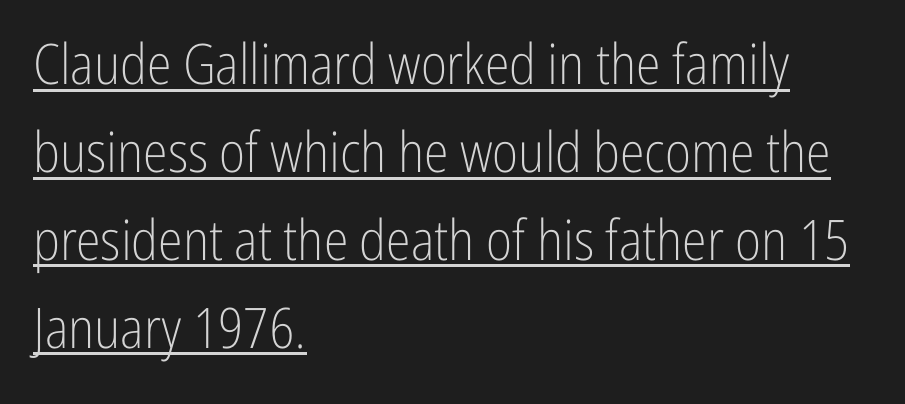
The image shows 56 px light, condensed sans-serif type, upright; set left-aligned, normal line spacing (1.57x), normal letter spacing, underlined; low stroke contrast and a medium x-height.
